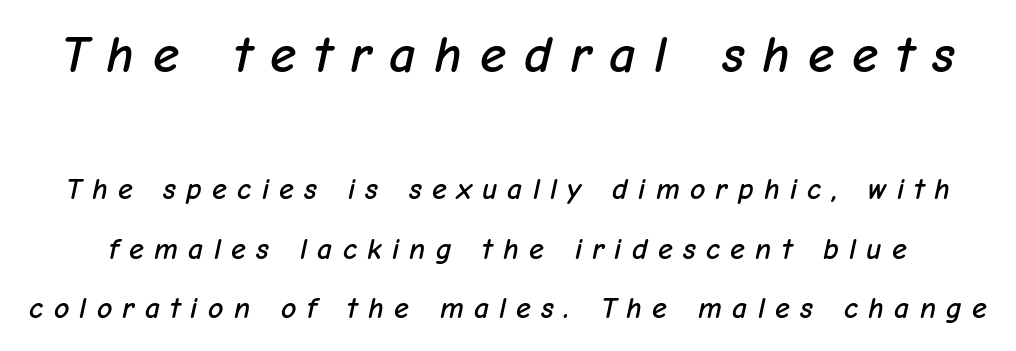
{"italic": "yes", "lean": "right", "slant_degrees": 12, "width": "normal", "stroke_contrast": "low", "x_height": "medium", "monospaced": "no", "underline": "no", "line_spacing": "loose", "line_spacing_ratio": 1.99, "letter_spacing": "wide", "letter_spacing_em": 0.34, "larger_block": "first", "size_ratio": 1.77, "glyph_px": 53}
